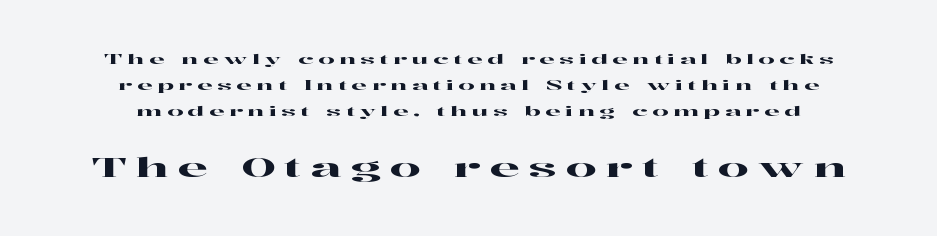
Someone cranked the tracking dial way up on this one. The area under the type is left untouched. The text block is weighted toward neither margin, spreading evenly from the middle. Ordinary non-slanted type is in use. These two chunks differ in scale, with the bottom chunk taking the larger measure.
